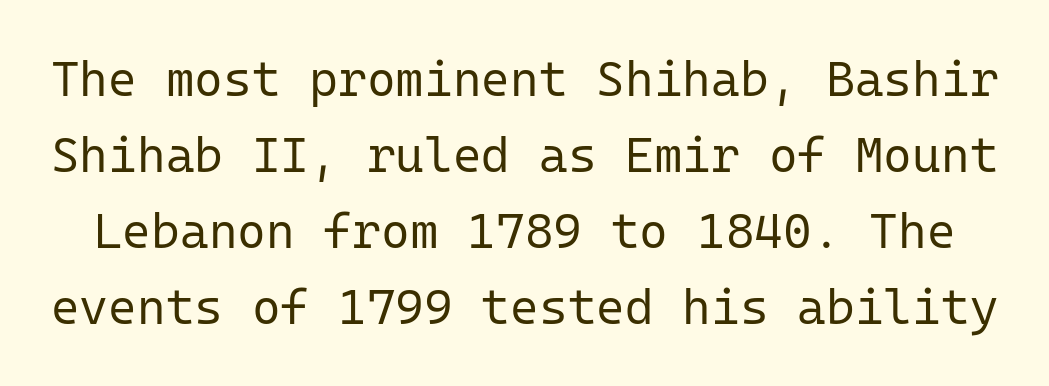
{"serif": "no", "italic": "no", "bold": "no", "weight": "regular", "width": "normal", "stroke_contrast": "low", "x_height": "medium", "monospaced": "yes", "underline": "no", "line_spacing": "normal", "line_spacing_ratio": 1.55, "letter_spacing": "normal", "letter_spacing_em": 0.0, "glyph_px": 49}
